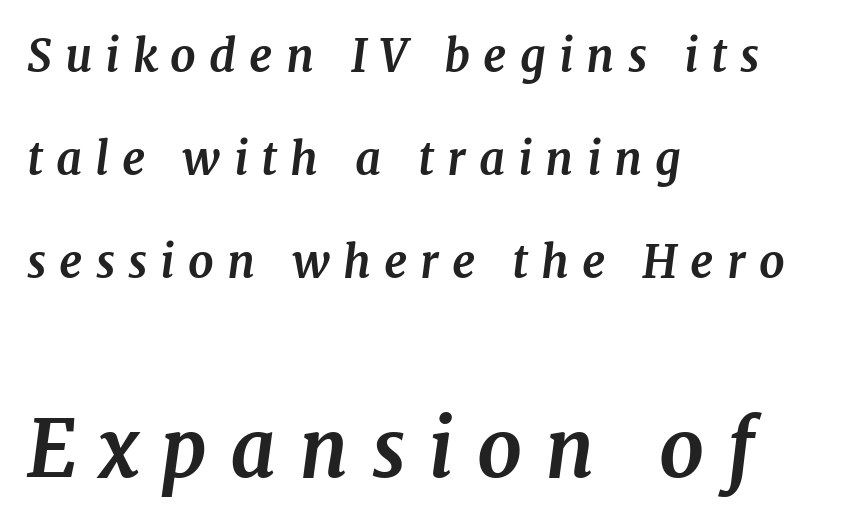
{"serif": "yes", "italic": "yes", "lean": "right", "slant_degrees": 7, "bold": "yes", "weight": "bold", "width": "normal", "stroke_contrast": "medium", "x_height": "medium", "monospaced": "no", "underline": "no", "align": "left", "line_spacing": "loose", "line_spacing_ratio": 2.29, "letter_spacing": "wide", "letter_spacing_em": 0.29, "larger_block": "second", "size_ratio": 1.76, "glyph_px": 79}
